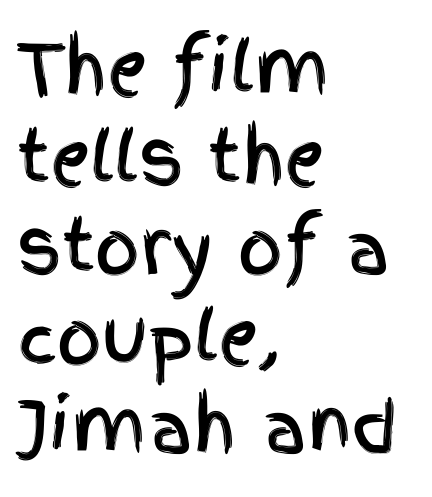
Q: Is the text italic (slanted)? A: No, it is upright.
Q: Is the typeface a serif or a sans-serif typeface? A: Sans-serif.
Q: Is the text underlined? A: No.
Q: How is the paragraph aligned? A: Left-aligned.
Q: Is the spacing between letters normal or unusually wide? A: Normal.
Q: Is the spacing between lines tight, normal or loose? A: Normal.
Q: Width (condensed, normal, or wide)? A: Condensed.
Q: x-height? A: Large.
Q: Monospaced? A: No.
